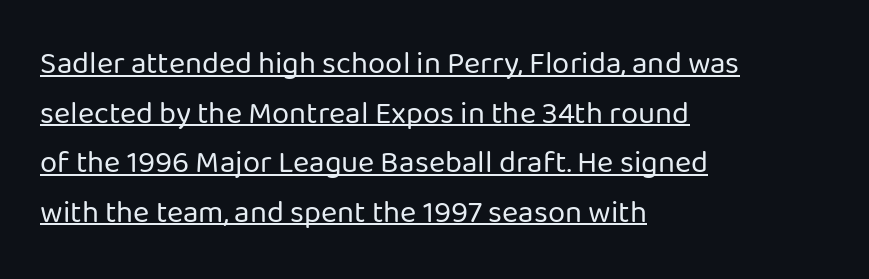
Honestly, the letter spacing is just normal — you wouldn't notice it. Classification — sans serif. The passage shown is not bold in any degree. Caption: lettering with a line underneath. The face used here is proportionally spaced, like ordinary book or web type.
